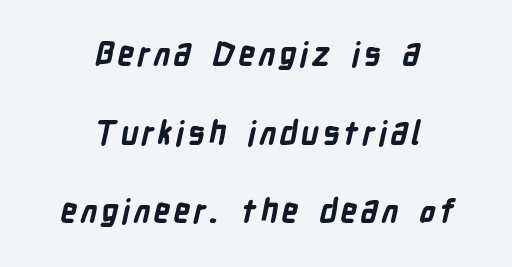
{"serif": "no", "bold": "yes", "weight": "bold", "width": "condensed", "stroke_contrast": "low", "x_height": "medium", "monospaced": "no", "underline": "no", "align": "center", "line_spacing": "loose", "line_spacing_ratio": 2.46, "glyph_px": 32}
